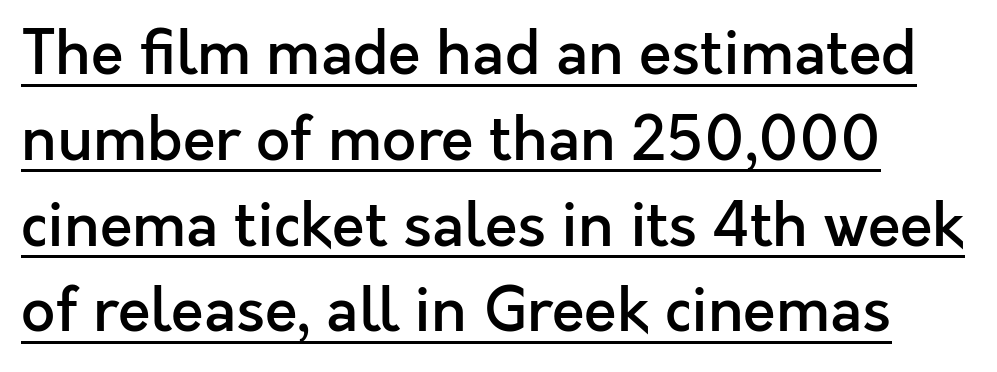
Q: Is the text bold? A: Semi-bold.
Q: Is the text italic (slanted)? A: No, it is upright.
Q: Is the typeface a serif or a sans-serif typeface? A: Sans-serif.
Q: Is the text underlined? A: Yes.
Q: Is the spacing between letters normal or unusually wide? A: Normal.
Q: Is the spacing between lines tight, normal or loose? A: Normal.
Q: Width (condensed, normal, or wide)? A: Normal.
Q: x-height? A: Medium.
Q: Monospaced? A: No.
